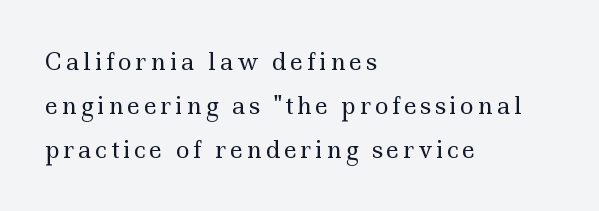
{"italic": "no", "bold": "no", "underline": "no", "align": "left", "line_spacing": "loose", "line_spacing_ratio": 1.91, "glyph_px": 23}
